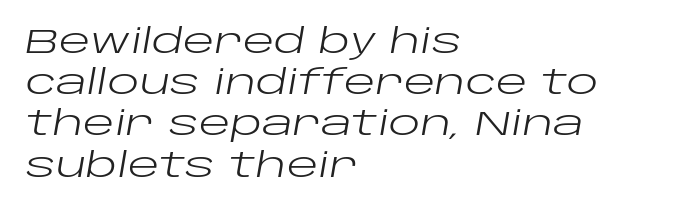
{"italic": "yes", "lean": "right", "slant_degrees": 10, "bold": "no", "weight": "regular", "width": "wide", "stroke_contrast": "low", "x_height": "large", "monospaced": "no", "underline": "no", "align": "left", "line_spacing": "normal", "line_spacing_ratio": 1.25, "letter_spacing": "normal", "letter_spacing_em": 0.0, "glyph_px": 33}
